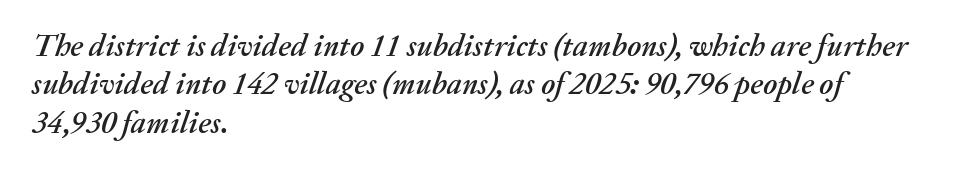
Rendered with sloped, italic letterforms. What stands out about the letter spacing? Nothing — it is the standard amount. The space directly below the letters is spotless. Note the varied advance widths — an 'i' is clearly narrower than an 'm'. This sample is left-justified, so line endings fall wherever the words run out.
